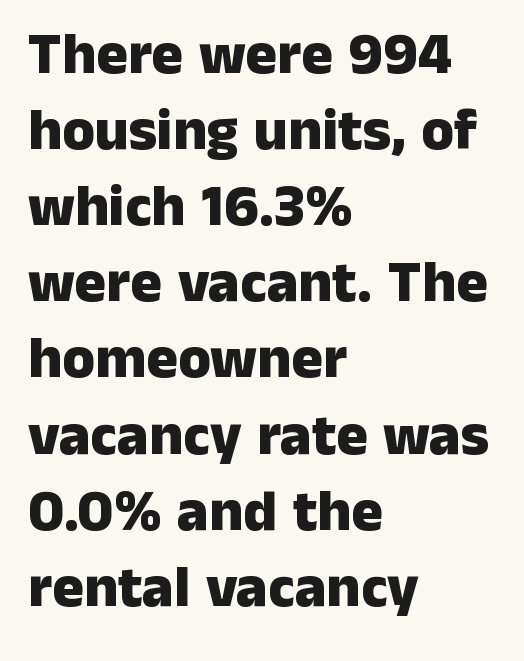
Descender tails drop into unmarked territory. You could call the tracking neutral — neither tight nor loose. A typesetter would call this leading conventional body-copy spacing. The rendering uses natural spacing where letterforms have individual widths. The letters stand upright; this is a roman face.
